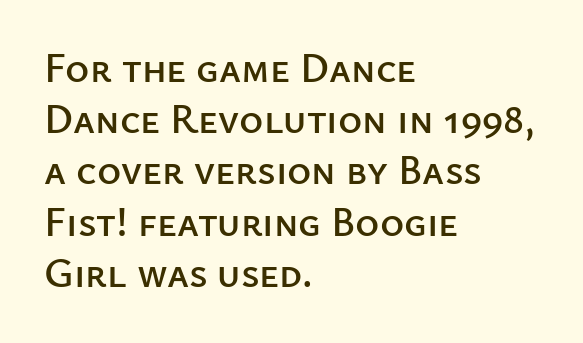
Q: Is the text italic (slanted)? A: No, it is upright.
Q: Is the typeface a serif or a sans-serif typeface? A: Sans-serif.
Q: Is the text underlined? A: No.
Q: How is the paragraph aligned? A: Left-aligned.
Q: Is the spacing between letters normal or unusually wide? A: Normal.
Q: Is the spacing between lines tight, normal or loose? A: Normal.
Q: Width (condensed, normal, or wide)? A: Normal.
Q: Stroke contrast? A: Low.
Q: x-height? A: Medium.
Q: Monospaced? A: No.
